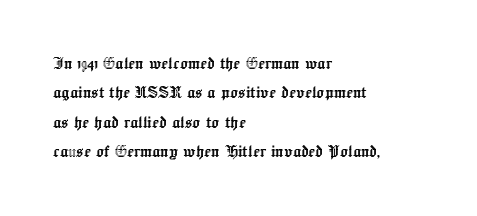
Q: Is the text italic (slanted)? A: No, it is upright.
Q: Is the text underlined? A: No.
Q: How is the paragraph aligned? A: Left-aligned.
Q: Is the spacing between letters normal or unusually wide? A: Normal.
Q: Is the spacing between lines tight, normal or loose? A: Normal.
